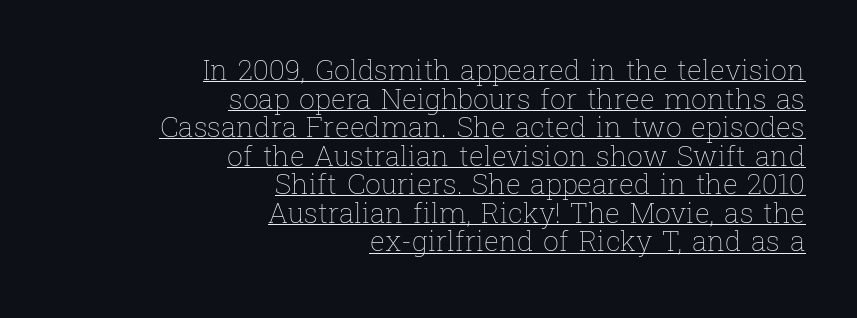
The letters stand straight up with perfectly vertical stems. Students, note that the glyphs here touch the page at normal intervals. Stems here are at most as thick as an everyday book face. The face used here is proportionally spaced, like ordinary book or web type.
